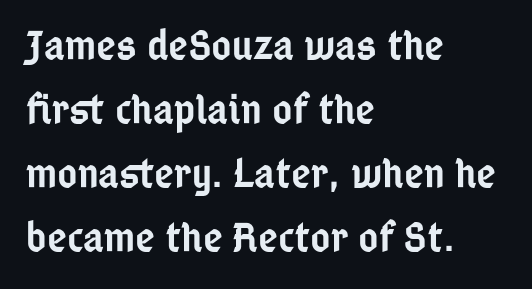
Q: Is the text bold? A: Semi-bold.
Q: Is the text italic (slanted)? A: No, it is upright.
Q: Is the typeface a serif or a sans-serif typeface? A: Sans-serif.
Q: Is the text underlined? A: No.
Q: How is the paragraph aligned? A: Left-aligned.
Q: Is the spacing between letters normal or unusually wide? A: Normal.
Q: Is the spacing between lines tight, normal or loose? A: Normal.
Q: Width (condensed, normal, or wide)? A: Condensed.
Q: Stroke contrast? A: Low.
Q: x-height? A: Medium.
Q: Monospaced? A: No.
